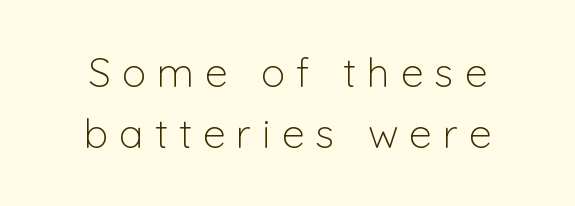
Someone cranked the tracking dial way up on this one. The face looks like a standard text weight, possibly lighter. Unlike a traditional serif, this face leaves its strokes unadorned. The paragraph shown floats in the horizontal middle. The leading is moderate, giving the passage an even texture.
